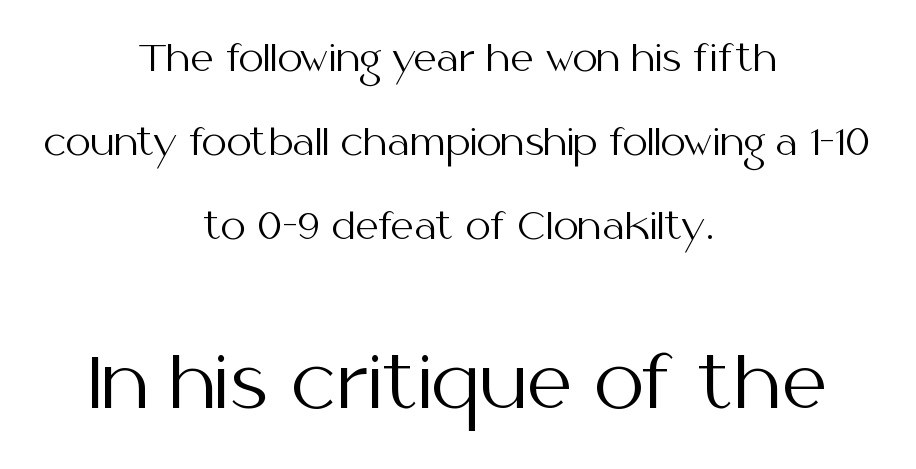
{"serif": "no", "italic": "no", "bold": "no", "weight": "regular", "width": "normal", "stroke_contrast": "medium", "x_height": "medium", "monospaced": "no", "underline": "no", "align": "center", "line_spacing": "loose", "line_spacing_ratio": 2.33, "letter_spacing": "normal", "letter_spacing_em": 0.0, "larger_block": "second", "size_ratio": 1.97, "glyph_px": 71}
